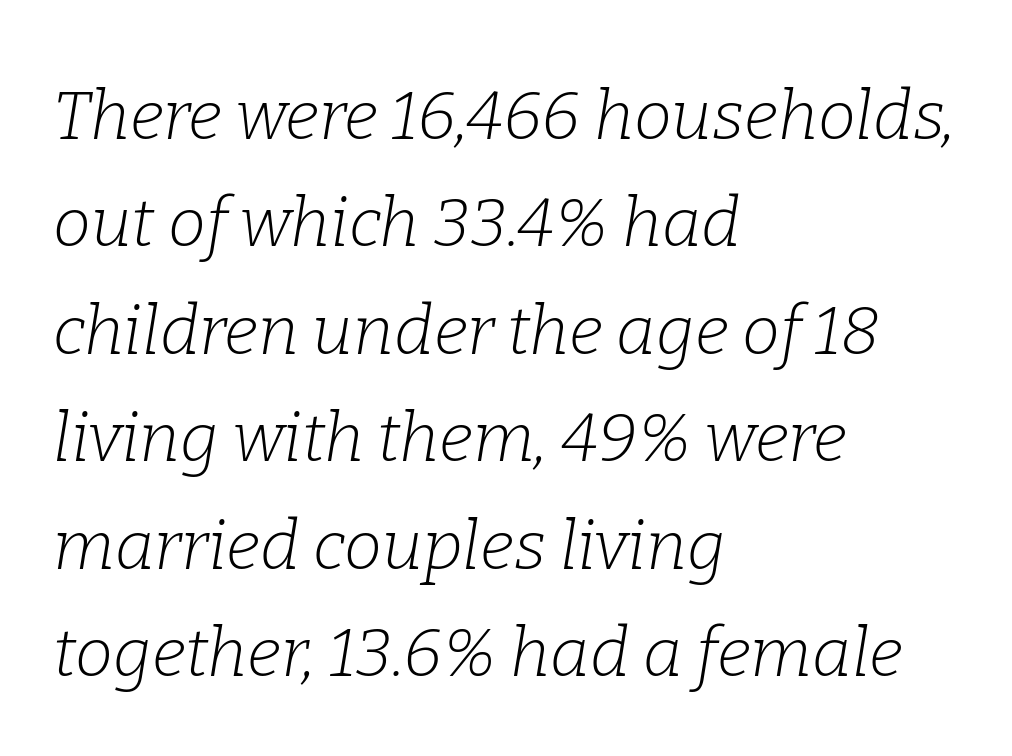
A normal amount of white space separates one row of letters from the next. To sum up the face: it has serifs. Line beginnings align vertically; line endings do not. You can tell it's italic because the verticals aren't actually vertical.
